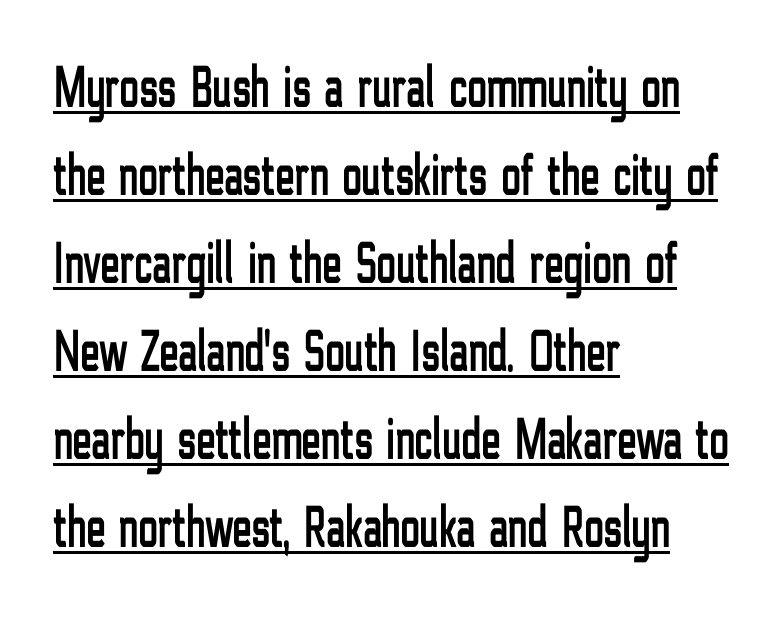
The image shows 59 px condensed sans-serif type, upright; set left-aligned, normal line spacing (1.49x), normal letter spacing, underlined; low stroke contrast and a medium x-height.
